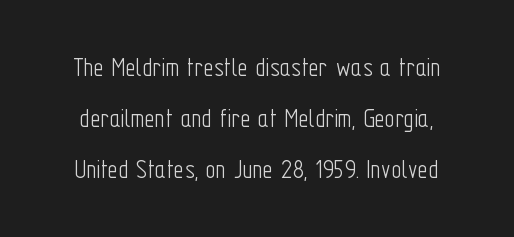
The image shows 28 px light, condensed sans-serif type, upright; set line spacing 1.82x, normal letter spacing, not underlined; low stroke contrast and a medium x-height.
